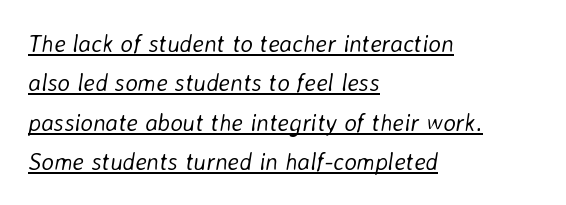
The line-height multiplier appears to be the usual default. Underline: present. The typeface has the unassuming heft of standard copy or less. Notice how the stems are inclined rather than vertical — that's the hallmark of italics.
